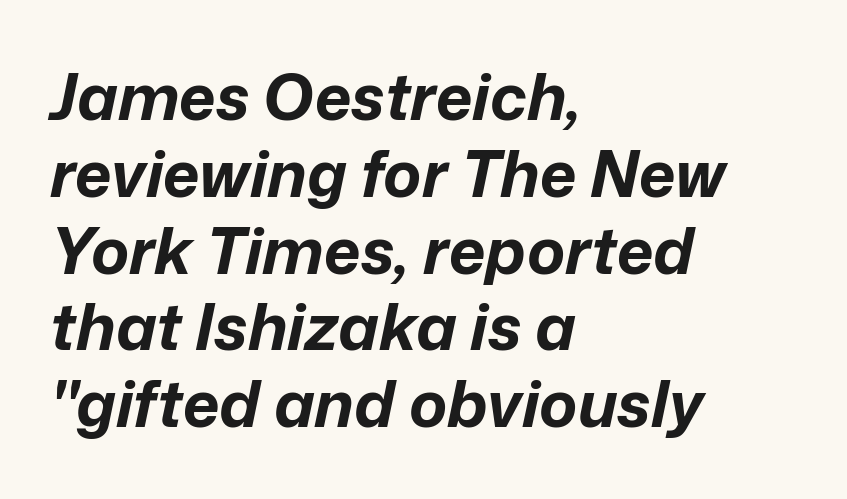
Q: Is the text bold? A: Yes.
Q: Is the text italic (slanted)? A: Yes, it leans right by about 12 degrees.
Q: Is the text underlined? A: No.
Q: How is the paragraph aligned? A: Left-aligned.
Q: Is the spacing between letters normal or unusually wide? A: Normal.
Q: Width (condensed, normal, or wide)? A: Normal.
Q: Stroke contrast? A: Low.
Q: x-height? A: Medium.
Q: Monospaced? A: No.
